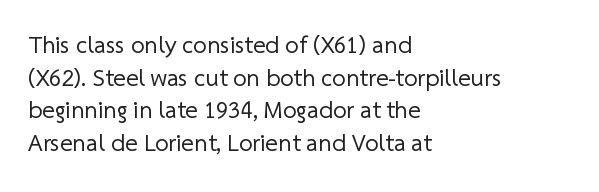
{"bold": "no", "underline": "no", "align": "left", "line_spacing": "normal", "line_spacing_ratio": 1.36, "letter_spacing": "normal", "letter_spacing_em": 0.0, "glyph_px": 24}
